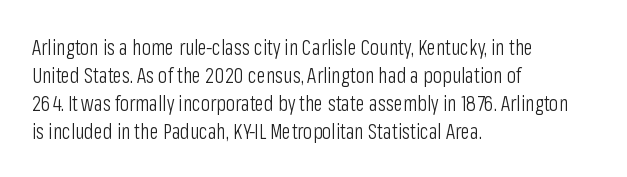
The paragraph has a hard left edge and a soft right edge. Rows of type keep a routine distance in the vertical direction. The letters sit at their default tracking, neither squeezed nor spread. Posture: vertical.
